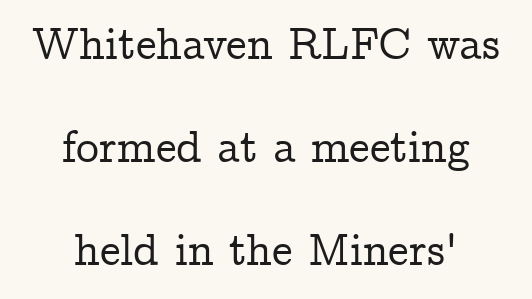
{"serif": "yes", "italic": "no", "width": "normal", "stroke_contrast": "low", "x_height": "medium", "monospaced": "no", "underline": "no", "align": "center", "line_spacing": "loose", "line_spacing_ratio": 2.24, "letter_spacing": "normal", "letter_spacing_em": 0.0, "glyph_px": 46}
